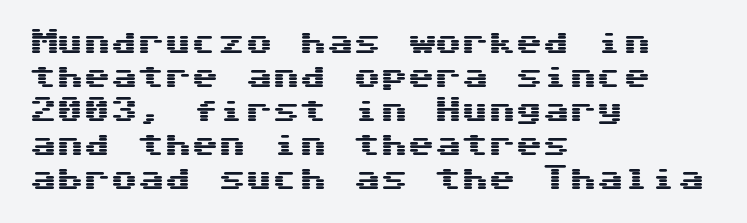
Q: Is the text italic (slanted)? A: No, it is upright.
Q: Is the text underlined? A: No.
Q: How is the paragraph aligned? A: Left-aligned.
Q: Is the spacing between letters normal or unusually wide? A: Normal.
Q: Is the spacing between lines tight, normal or loose? A: Normal.
